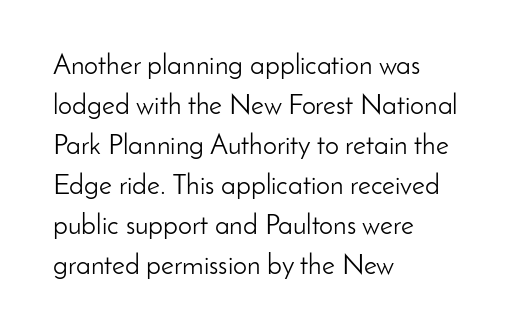
The image shows 28 px light sans-serif type, upright; set left-aligned, normal line spacing (1.43x), normal letter spacing, not underlined; low stroke contrast and a small x-height.
